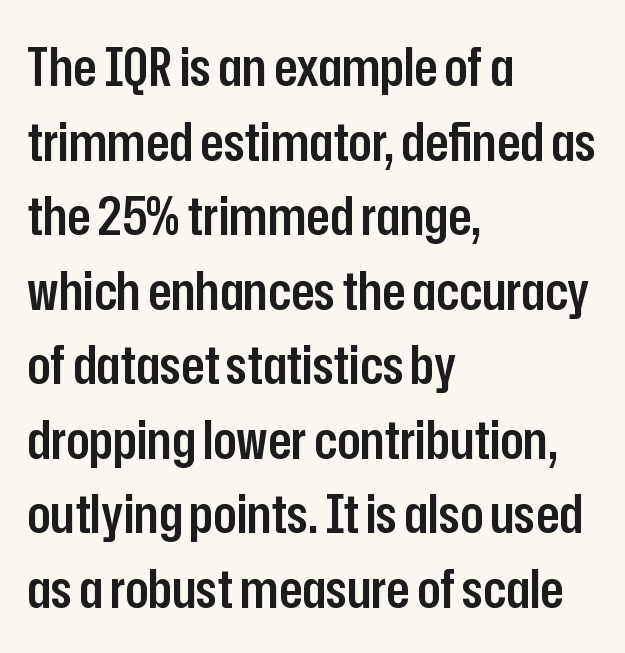
{"serif": "no", "italic": "no", "bold": "semi", "weight": "semibold", "width": "condensed", "stroke_contrast": "low", "x_height": "medium", "monospaced": "no", "underline": "no", "align": "left", "line_spacing": "normal", "line_spacing_ratio": 1.38, "letter_spacing": "normal", "letter_spacing_em": 0.0, "glyph_px": 54}
